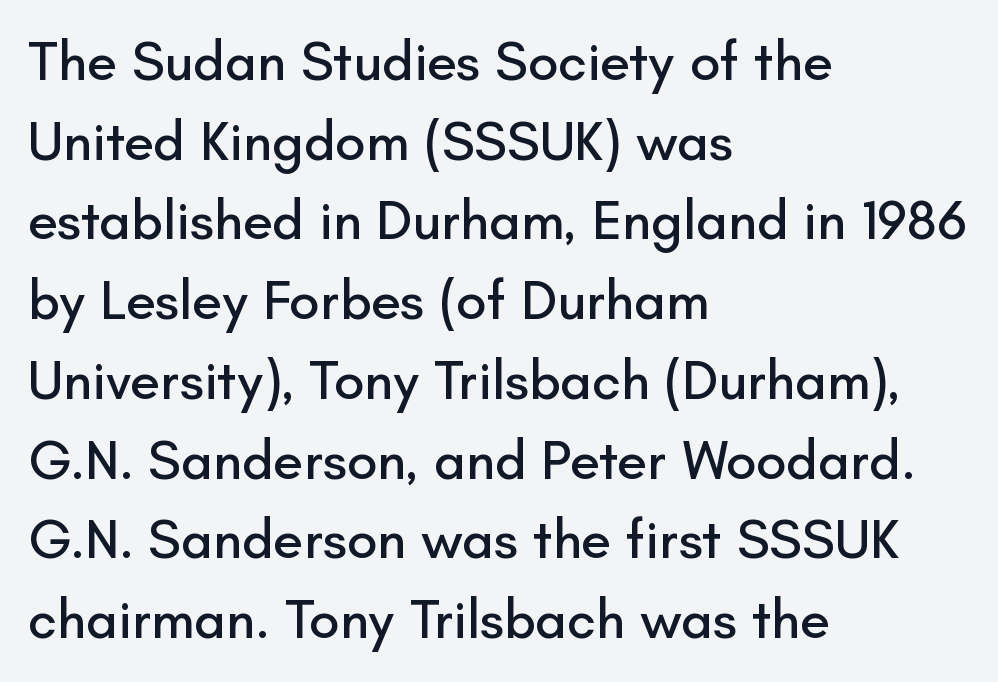
Q: Is the text italic (slanted)? A: No, it is upright.
Q: Is the typeface a serif or a sans-serif typeface? A: Sans-serif.
Q: Is the text underlined? A: No.
Q: How is the paragraph aligned? A: Left-aligned.
Q: Is the spacing between letters normal or unusually wide? A: Normal.
Q: Is the spacing between lines tight, normal or loose? A: Normal.
Q: Width (condensed, normal, or wide)? A: Normal.
Q: Stroke contrast? A: Low.
Q: x-height? A: Small.
Q: Monospaced? A: No.
